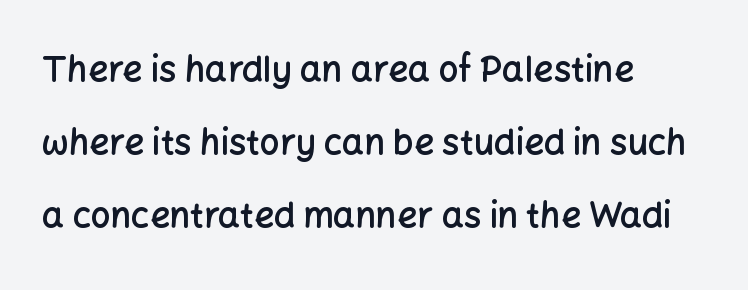
Q: Is the text bold? A: Semi-bold.
Q: Is the text italic (slanted)? A: No, it is upright.
Q: Is the typeface a serif or a sans-serif typeface? A: Sans-serif.
Q: Is the text underlined? A: No.
Q: How is the paragraph aligned? A: Left-aligned.
Q: Is the spacing between letters normal or unusually wide? A: Normal.
Q: Is the spacing between lines tight, normal or loose? A: Loose.
Q: Width (condensed, normal, or wide)? A: Normal.
Q: Stroke contrast? A: Low.
Q: x-height? A: Medium.
Q: Monospaced? A: No.
